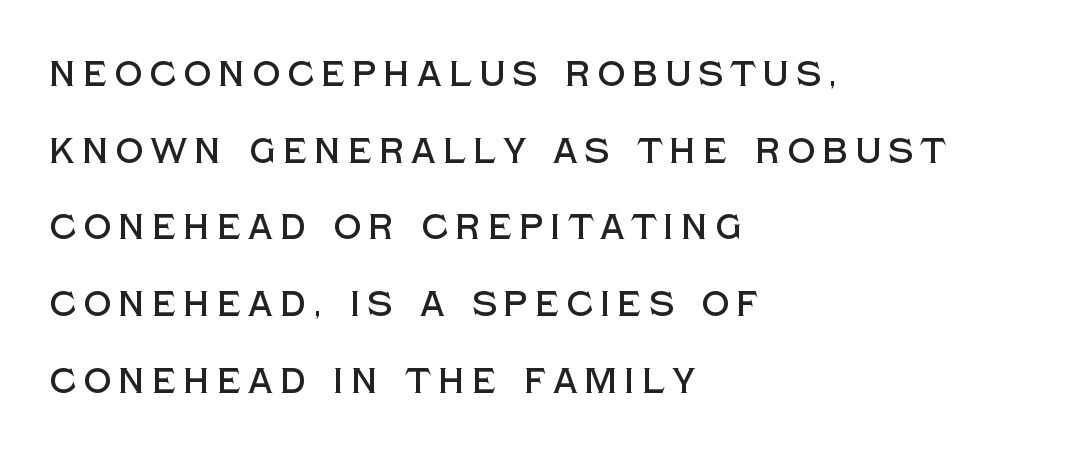
The image shows 35 px sans-serif type, upright; set left-aligned, loose line spacing (2.19x), not underlined; a large x-height.
